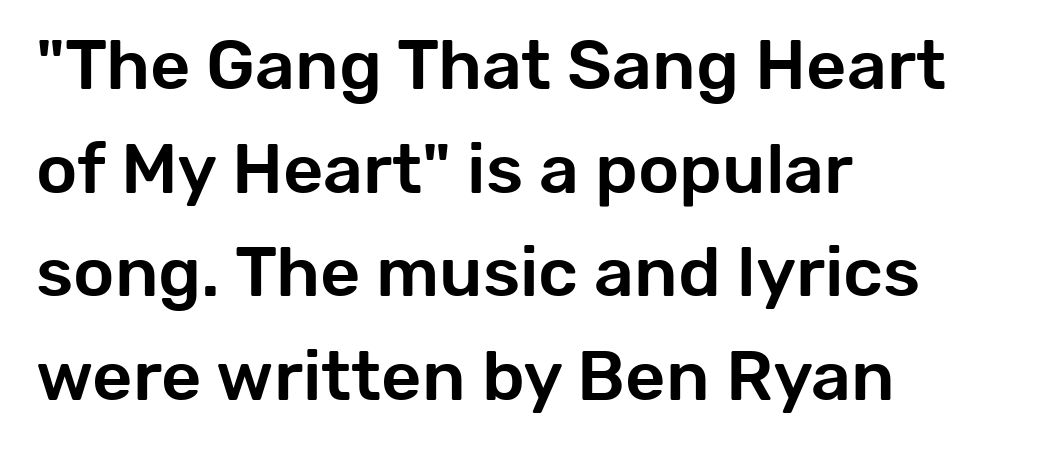
Whoever set this chose a conventional vertical rhythm. Look at the bottom of the vertical strokes: they stop flat, with no serifs. This sample is left-justified, so line endings fall wherever the words run out. Letter spacing: default.
